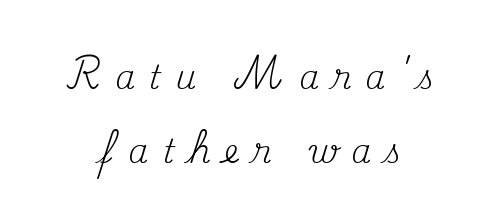
Q: Is the text bold? A: No.
Q: Is the text italic (slanted)? A: Yes.
Q: Is the typeface a serif or a sans-serif typeface? A: Serif.
Q: Is the text underlined? A: No.
Q: Is the spacing between letters normal or unusually wide? A: Unusually wide.
Q: Is the spacing between lines tight, normal or loose? A: Loose.
Q: Width (condensed, normal, or wide)? A: Normal.
Q: Stroke contrast? A: Medium.
Q: x-height? A: Small.
Q: Monospaced? A: No.
